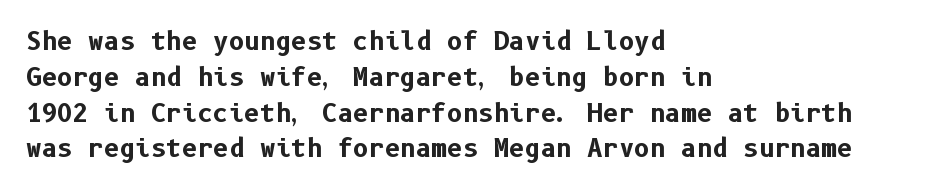
{"italic": "no", "bold": "yes", "underline": "no", "align": "left", "line_spacing": "normal", "line_spacing_ratio": 1.49, "letter_spacing": "normal", "letter_spacing_em": 0.0, "glyph_px": 24}
